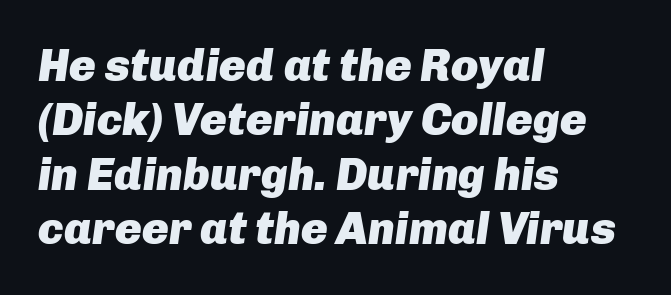
Tracking value appears to be zero — textbook default spacing. Clear beneath every line of the passage. Typographic density is high because the face is bold. The ragged edge is on the right, which tells us the setting is flush left. Here the designer chose a conventional face with non-uniform glyph widths.
